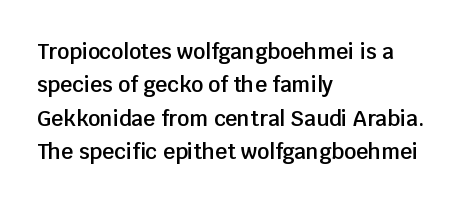
Q: Is the text bold? A: Semi-bold.
Q: Is the text italic (slanted)? A: No, it is upright.
Q: Is the text underlined? A: No.
Q: How is the paragraph aligned? A: Left-aligned.
Q: Is the spacing between letters normal or unusually wide? A: Normal.
Q: Is the spacing between lines tight, normal or loose? A: Normal.
